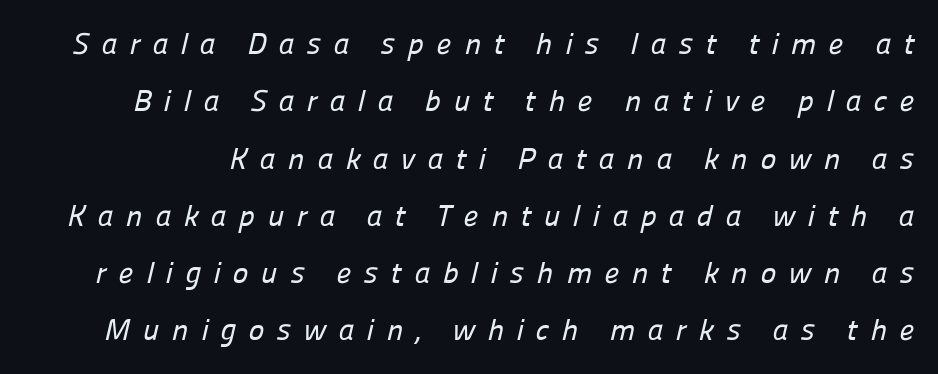
Display-style spreading of the glyphs; the letterfit is very open. Anything drawn beneath the words? Only blank space. The letters carry no serifs — their stems end cleanly without finishing strokes. The face used here is proportionally spaced, like ordinary book or web type. Compared with typical paragraphs, the rows here are farther apart.
